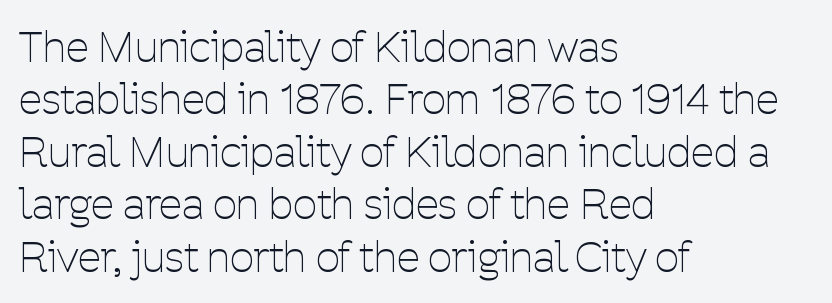
Q: Is the text bold? A: No.
Q: Is the text italic (slanted)? A: No, it is upright.
Q: Is the typeface a serif or a sans-serif typeface? A: Sans-serif.
Q: Is the text underlined? A: No.
Q: How is the paragraph aligned? A: Left-aligned.
Q: Is the spacing between letters normal or unusually wide? A: Normal.
Q: Is the spacing between lines tight, normal or loose? A: Normal.
Q: Width (condensed, normal, or wide)? A: Condensed.
Q: Stroke contrast? A: Low.
Q: x-height? A: Medium.
Q: Monospaced? A: No.
